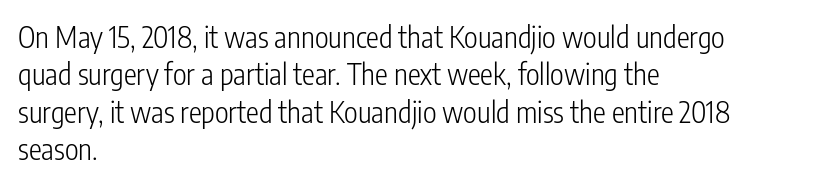
Q: Is the text bold? A: No.
Q: Is the text italic (slanted)? A: No, it is upright.
Q: Is the typeface a serif or a sans-serif typeface? A: Sans-serif.
Q: Is the text underlined? A: No.
Q: How is the paragraph aligned? A: Left-aligned.
Q: Is the spacing between letters normal or unusually wide? A: Normal.
Q: Is the spacing between lines tight, normal or loose? A: Normal.
Q: Width (condensed, normal, or wide)? A: Condensed.
Q: Stroke contrast? A: Low.
Q: x-height? A: Medium.
Q: Monospaced? A: No.
